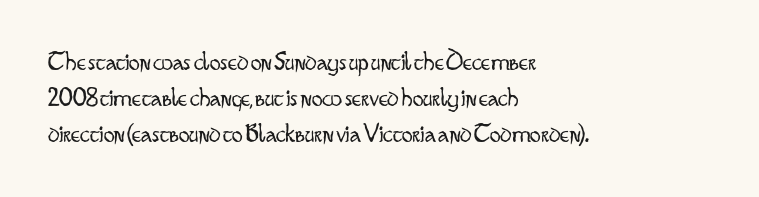
The strokes carry an ordinary text weight at most. Teacher's note: observe the even left margin — that is flush-left alignment. The lines sit at an ordinary, default distance from one another. Does extra space separate the letters? No, they use regular spacing. Posture: vertical. The specimen omits any rule beneath the text block's lines.
